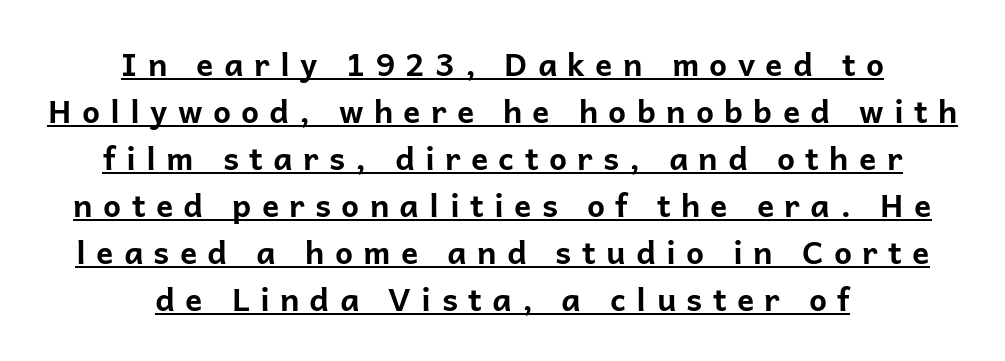
The image shows 32 px bold sans-serif type, upright; set centered, normal line spacing (1.47x), unusually wide letter spacing (+0.32 em), underlined; low stroke contrast and a medium x-height.
